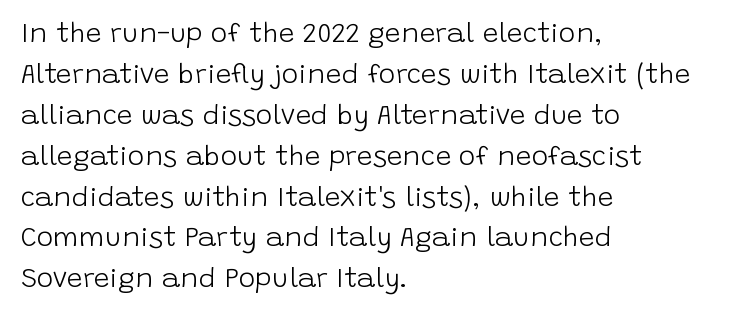
Q: Is the text bold? A: No.
Q: Is the text italic (slanted)? A: No, it is upright.
Q: Is the typeface a serif or a sans-serif typeface? A: Sans-serif.
Q: Is the text underlined? A: No.
Q: How is the paragraph aligned? A: Left-aligned.
Q: Is the spacing between letters normal or unusually wide? A: Normal.
Q: Is the spacing between lines tight, normal or loose? A: Normal.
Q: Width (condensed, normal, or wide)? A: Normal.
Q: Stroke contrast? A: Low.
Q: x-height? A: Large.
Q: Monospaced? A: No.
